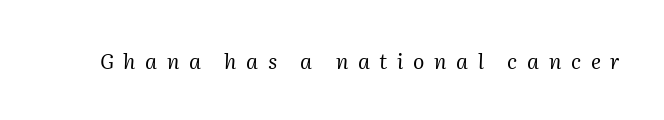
The image shows 21 px text type, italic (leaning right); set unusually wide letter spacing (+0.46 em), not underlined.
